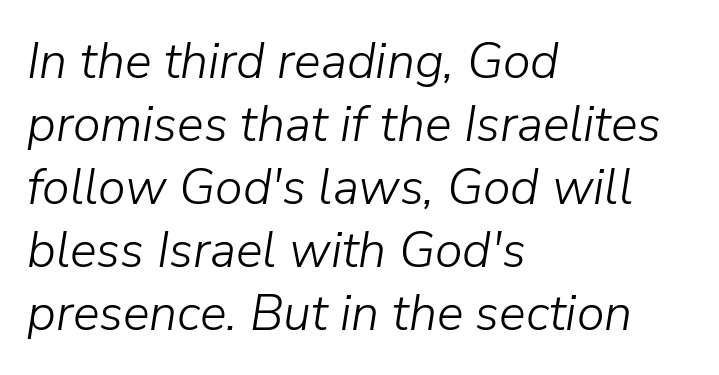
The image shows 50 px light type, italic (leaning right); set left-aligned, normal line spacing (1.26x), normal letter spacing, not underlined; low stroke contrast and a medium x-height.
